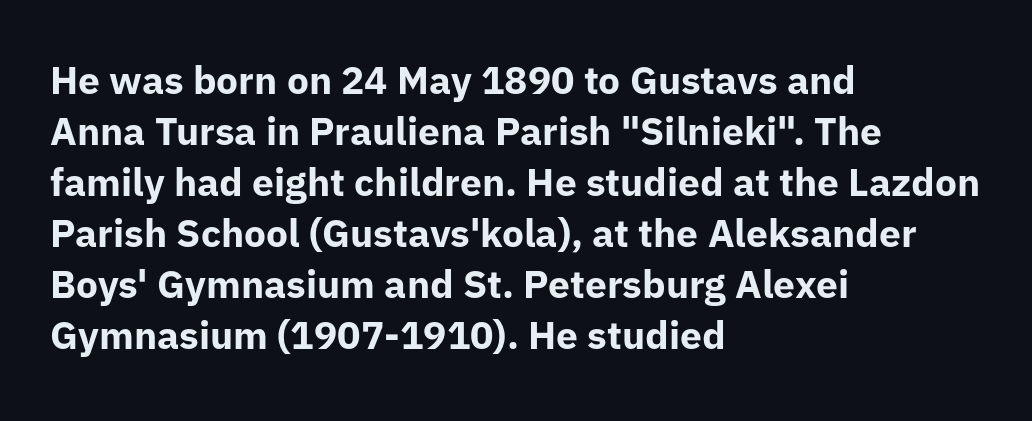
Which margin do the lines hug? The left one — the right edge is uneven. Varying glyph widths throughout — classic text-font behaviour. The specimen omits any rule beneath the text block's lines. Notice how descenders clear the ascenders below comfortably — that's standard leading.
